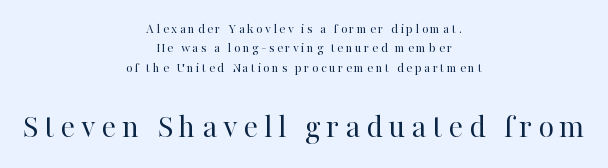
The image shows 34 px regular-weight serif type, upright; set centered, normal line spacing (1.39x), not underlined; the second (bottom) block is 2.43x larger; high stroke contrast and a medium x-height.
